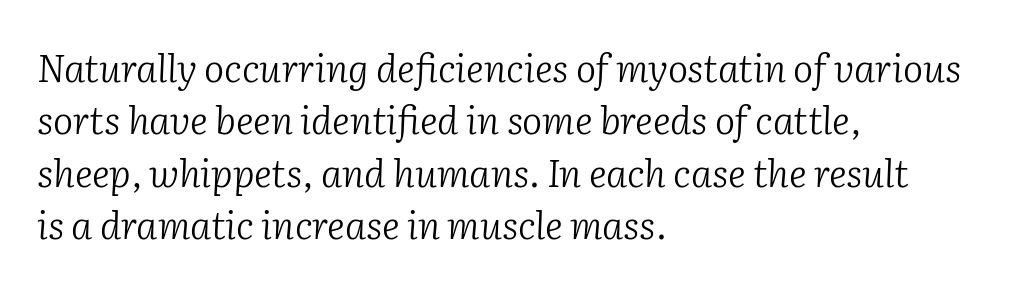
The passage shown is typed in a proportional face where columns would drift. Weight: regular or lighter. The block of text has a typical density, with ordinary space between rows. This sample uses plain, unmodified letter spacing. You can tell it's italic because the verticals aren't actually vertical.
